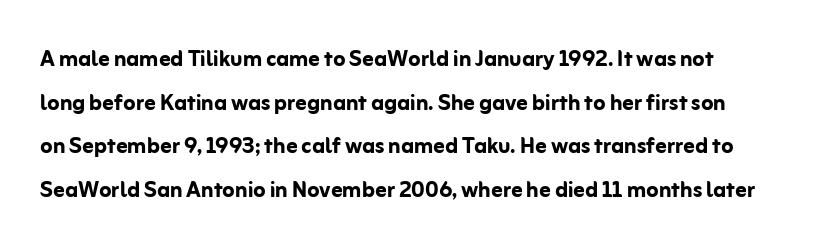
{"serif": "no", "italic": "no", "bold": "yes", "weight": "semibold", "width": "normal", "stroke_contrast": "low", "x_height": "medium", "monospaced": "no", "underline": "no", "line_spacing": "normal", "line_spacing_ratio": 1.56, "letter_spacing": "normal", "letter_spacing_em": 0.0, "glyph_px": 28}
